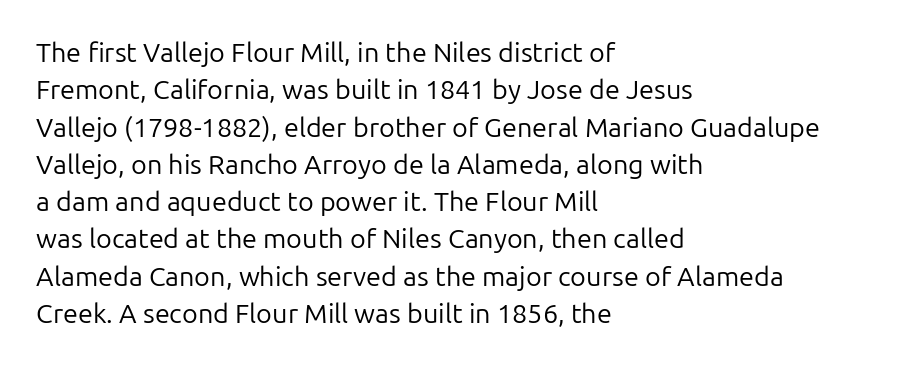
The image shows 27 px text type, upright; set left-aligned, normal line spacing (1.38x), normal letter spacing, not underlined.
